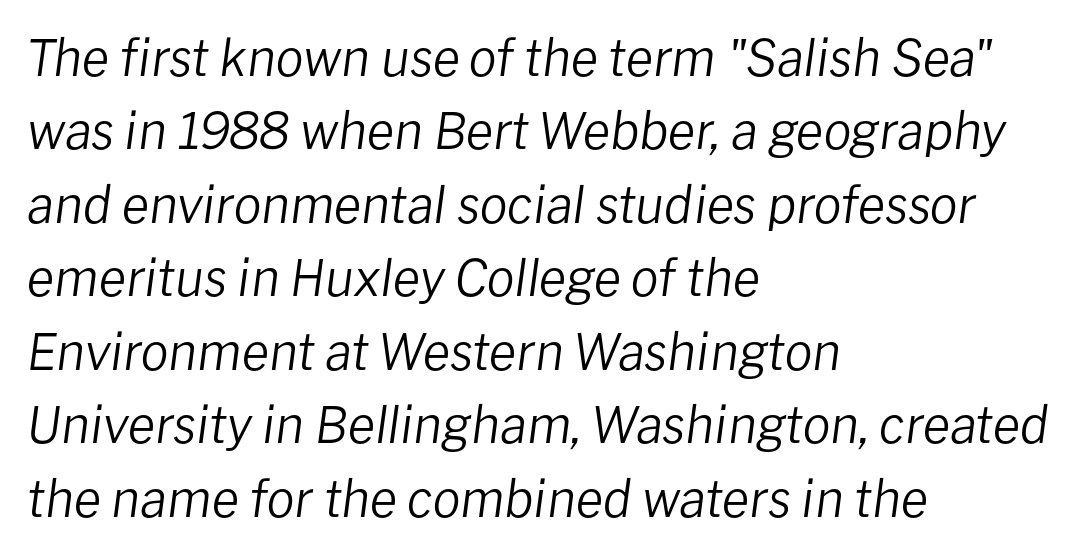
{"italic": "yes", "lean": "right", "slant_degrees": 8, "bold": "no", "weight": "regular", "width": "normal", "stroke_contrast": "low", "x_height": "medium", "monospaced": "no", "underline": "no", "align": "left", "line_spacing": "normal", "line_spacing_ratio": 1.47, "letter_spacing": "normal", "letter_spacing_em": 0.0, "glyph_px": 50}
